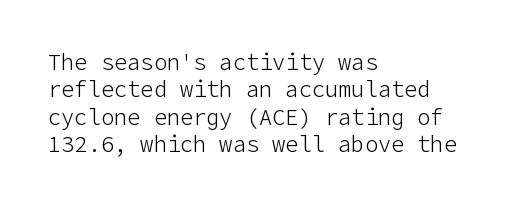
The image shows 22 px text type, upright; set left-aligned, line spacing 1.24x, normal letter spacing, not underlined.
